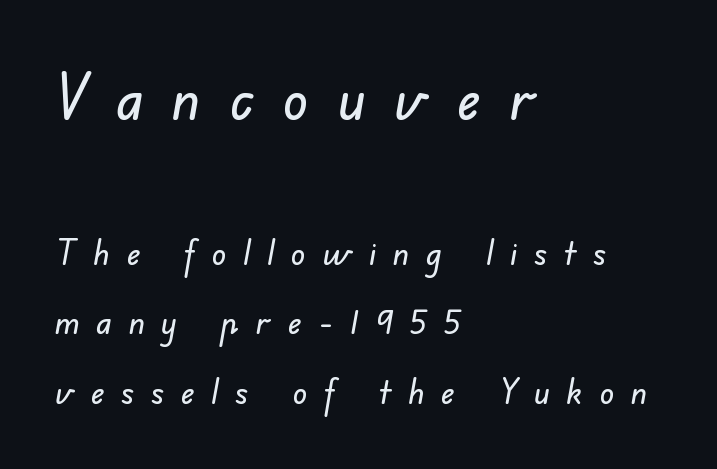
The image shows 63 px sans-serif type; set left-aligned, loose line spacing (1.94x), unusually wide letter spacing (+0.46 em), not underlined; the first (top) block is 1.75x larger; low stroke contrast and a small x-height.
